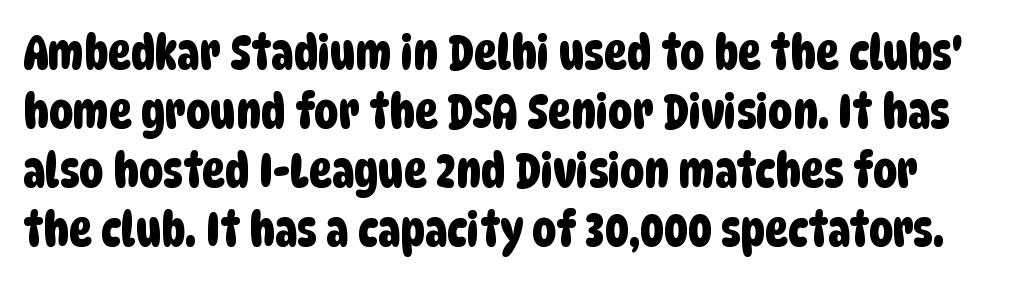
Q: Is the typeface a serif or a sans-serif typeface? A: Sans-serif.
Q: Is the text underlined? A: No.
Q: Is the spacing between letters normal or unusually wide? A: Normal.
Q: Width (condensed, normal, or wide)? A: Condensed.
Q: Stroke contrast? A: Low.
Q: x-height? A: Large.
Q: Monospaced? A: No.
